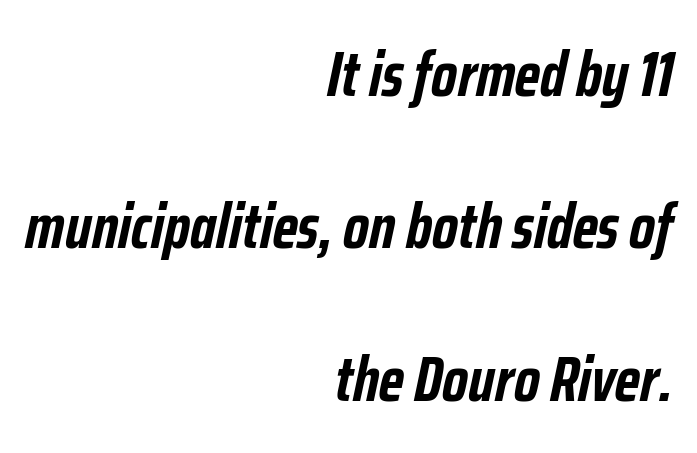
{"italic": "yes", "lean": "right", "slant_degrees": 12, "bold": "yes", "weight": "semibold", "width": "condensed", "stroke_contrast": "low", "x_height": "medium", "monospaced": "no", "underline": "no", "align": "right", "line_spacing": "loose", "line_spacing_ratio": 2.42, "letter_spacing": "normal", "letter_spacing_em": 0.0, "glyph_px": 63}
